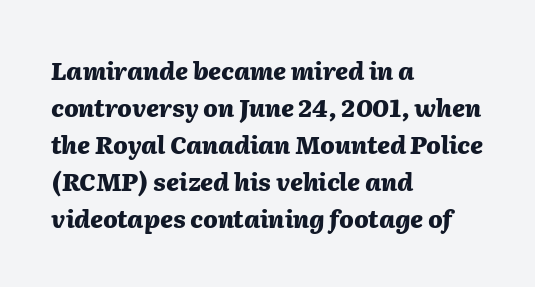
What weight is shown? A full bold with thick strokes. The setting favours the left margin, as ordinary paragraphs usually do. The tracking reads as untouched default to a designer's eye. Glance below the letters and you will spot only blank space.
